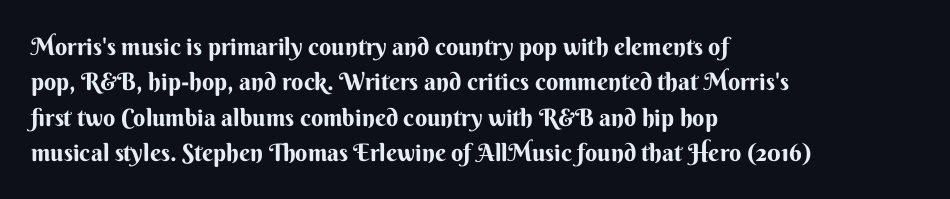
Q: Is the text bold? A: Yes.
Q: Is the text italic (slanted)? A: No, it is upright.
Q: Is the text underlined? A: No.
Q: How is the paragraph aligned? A: Left-aligned.
Q: Is the spacing between letters normal or unusually wide? A: Normal.
Q: Is the spacing between lines tight, normal or loose? A: Normal.
